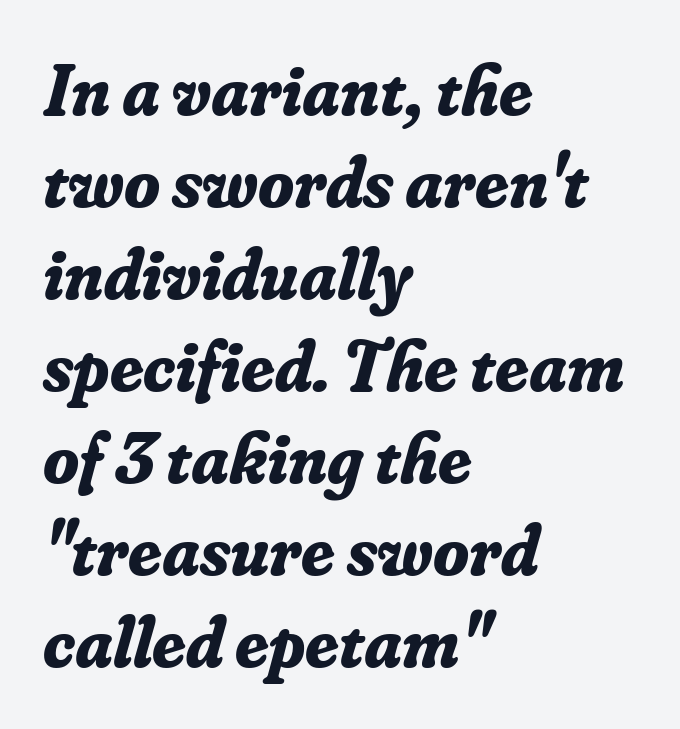
Observe the ordinary spacing: letters are neighbours, not strangers. Emphasis by weight is at full strength: bold. Words float on clear page, feet unadorned. The lines are quadded left.
